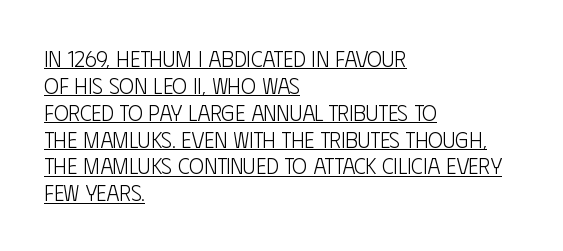
A student would call this left alignment; a typographer would say flush left, rag right. Vertical stems look standard width or narrower in stroke. Glyph-to-glyph distance matches everyday printed text. Posture: upright roman. Students, observe the line beneath the letters — that is underlining.
